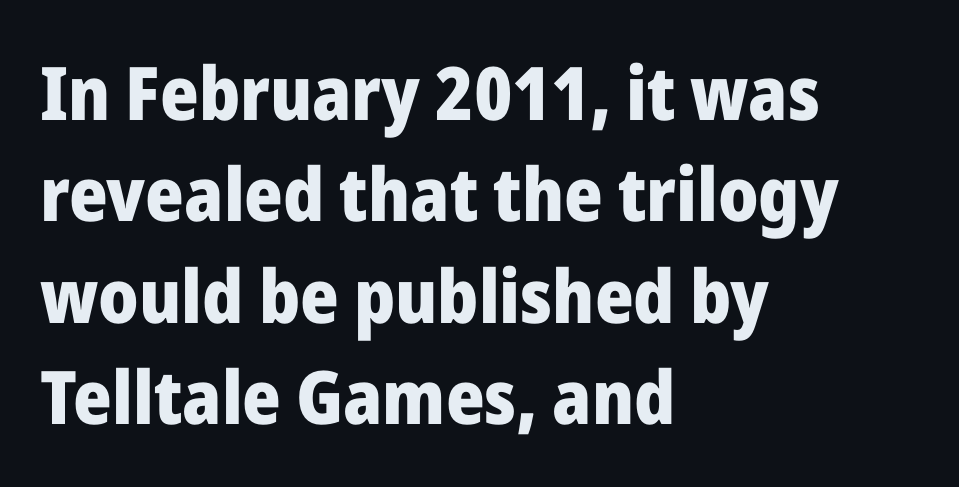
The image shows 74 px heavy sans-serif type, upright; set left-aligned, normal line spacing (1.37x), normal letter spacing, not underlined; low stroke contrast and a medium x-height.
